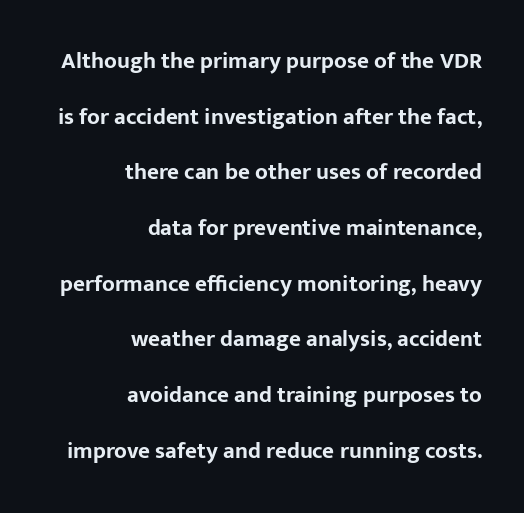
{"italic": "no", "bold": "yes", "underline": "no", "align": "right", "line_spacing": "loose", "line_spacing_ratio": 2.42, "letter_spacing": "normal", "letter_spacing_em": 0.0, "glyph_px": 23}
